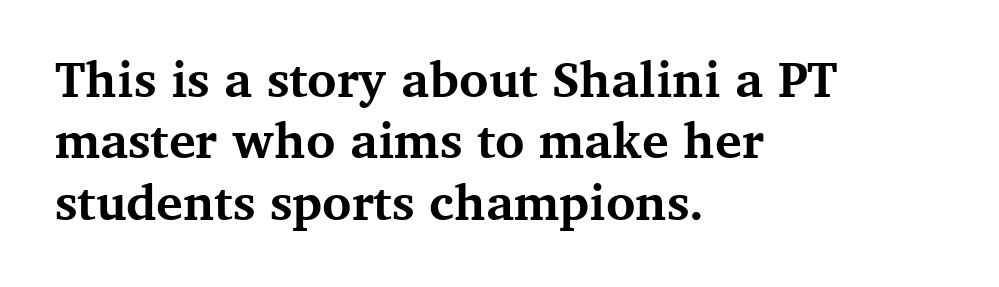
The image shows 50 px bold serif type, upright; set left-aligned, line spacing 1.23x, normal letter spacing, not underlined; medium stroke contrast and a medium x-height.
